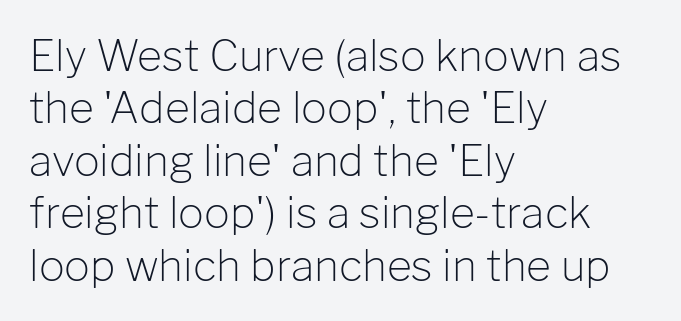
{"serif": "no", "italic": "no", "bold": "no", "weight": "light", "width": "normal", "stroke_contrast": "low", "x_height": "medium", "monospaced": "no", "underline": "no", "align": "left", "line_spacing_ratio": 1.22, "letter_spacing": "normal", "letter_spacing_em": 0.0, "glyph_px": 43}
